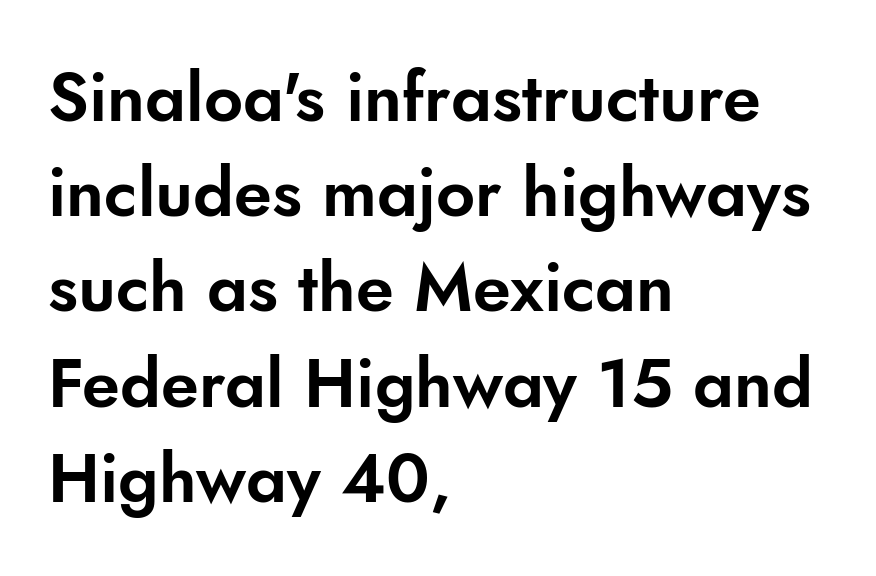
Honestly, the row spacing looks completely unremarkable. Default kerning and tracking; the words read as compact shapes. The designer went with a sans here, leaving each stem footless. A typesetter would call this proportional, since set widths differ per character. Glance below the letters and you will spot only blank space. Designer's note — italics off, roman on.
